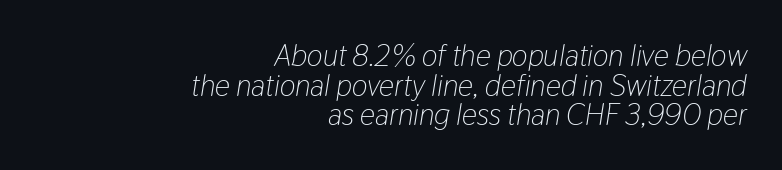
The image shows 30 px light, condensed type, italic (leaning right); set right-aligned, tight line spacing (0.99x), normal letter spacing, not underlined; low stroke contrast and a medium x-height.
